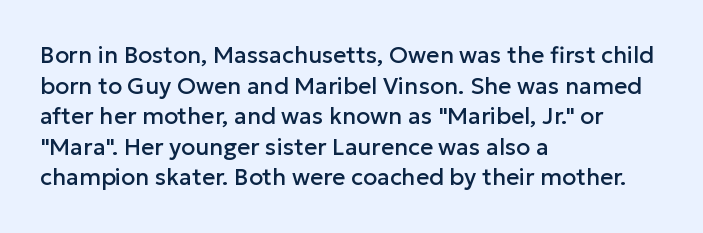
A typesetter would call this leading conventional body-copy spacing. No italicization has been applied; the sample stays upright. Tracking value appears to be zero — textbook default spacing. Short and long lines alike share a common starting point at left. Decoration check: the copy has no underline.
